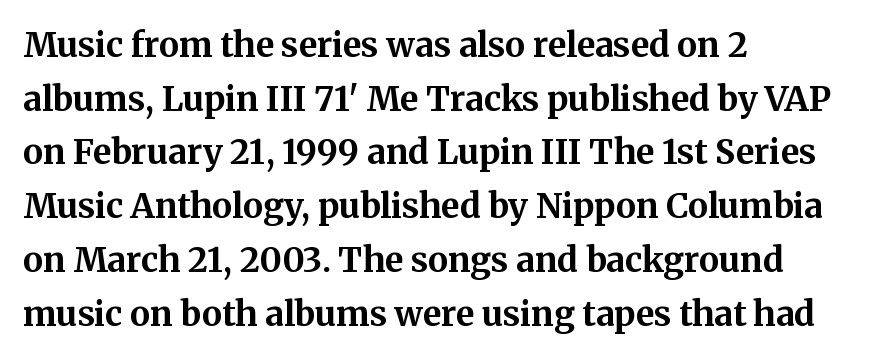
Baseline-to-baseline distance is the conventional proportion of letter height. Proportional: the letters do not fall into vertical columns. In terms of letterspacing, this is plain default setting. Heavy-handed strokes throughout: this text is bold. This is roman type, the default non-slanted kind. Each line starts at the same left margin while the right side varies.
